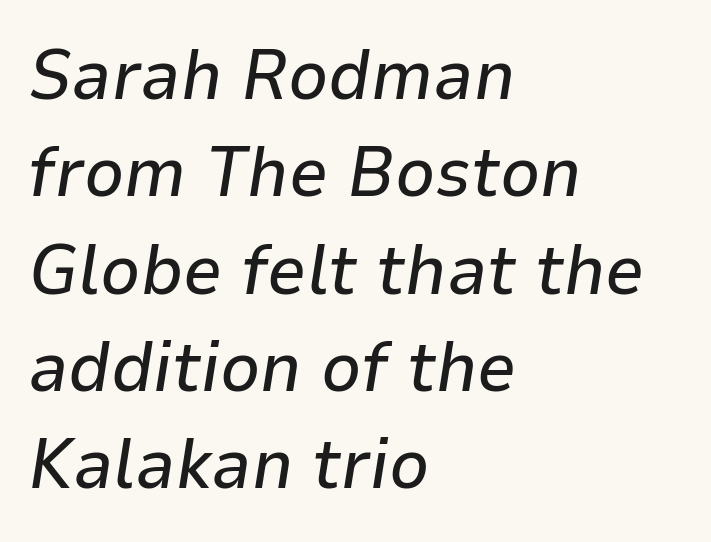
The passage is arranged the way most books set body copy — flush left. Each letter keeps its own natural width here, so spacing adapts to shape. When letters slant like this, we call the style italic. Characters follow at the spacing the type designer built in.
